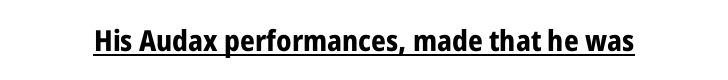
Grotesque or geometric, the face here clearly has no serifs. Plenty of ink on the page — the face is bold. Characters follow at the spacing the type designer built in. Vertical strokes here are truly vertical. Proportional: the letters do not fall into vertical columns. The face used here appears with an underline applied.
